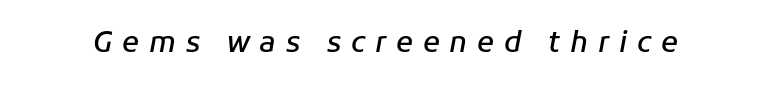
Bare-footed words on every line. You could not count columns in this text — the font is proportionally spaced. You can tell it's italic because the verticals aren't actually vertical. Tracking value appears strongly positive — letters spread wide. Its strokes are somewhat broadened, the hallmark of semibold type.
